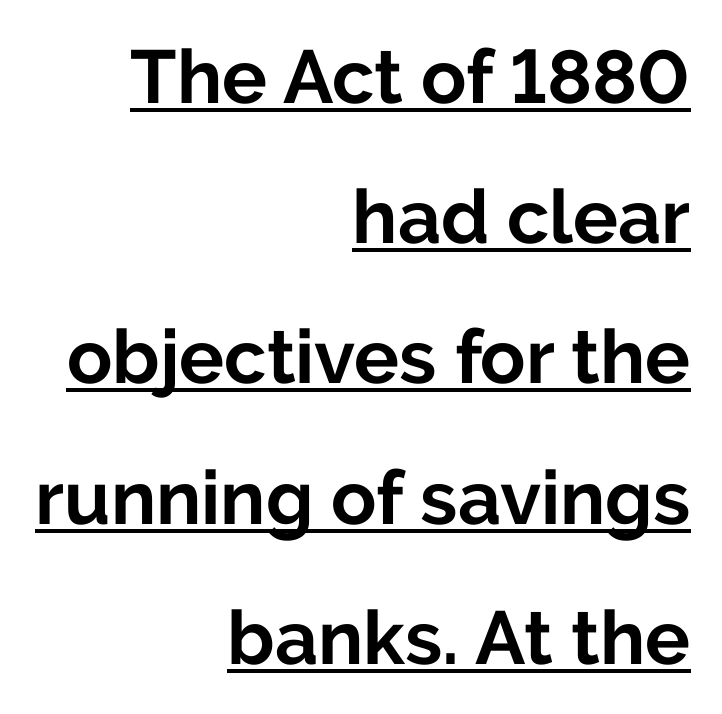
{"serif": "no", "italic": "no", "bold": "yes", "weight": "bold", "width": "normal", "stroke_contrast": "low", "x_height": "medium", "monospaced": "no", "underline": "yes", "align": "right", "line_spacing_ratio": 1.87, "letter_spacing": "normal", "letter_spacing_em": 0.0, "glyph_px": 75}
